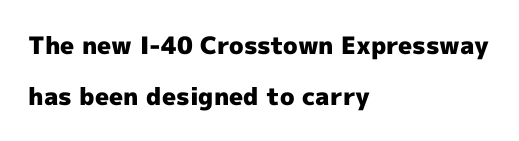
The image shows 24 px bold type, upright; set left-aligned, loose line spacing (2.12x), normal letter spacing, not underlined.
